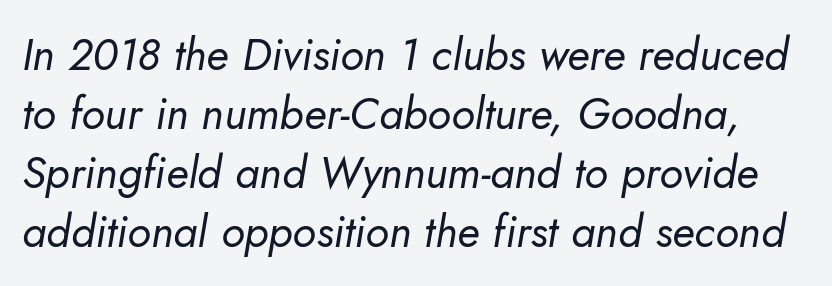
Q: Is the text bold? A: No.
Q: Is the text italic (slanted)? A: Yes, it leans right by about 5 degrees.
Q: Is the text underlined? A: No.
Q: Is the spacing between letters normal or unusually wide? A: Normal.
Q: Is the spacing between lines tight, normal or loose? A: Normal.
Q: Width (condensed, normal, or wide)? A: Normal.
Q: Stroke contrast? A: Low.
Q: x-height? A: Small.
Q: Monospaced? A: No.
